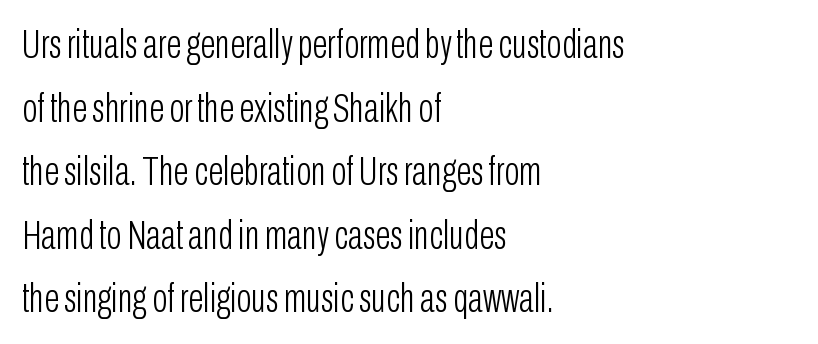
The image shows 40 px light, condensed sans-serif type, upright; set left-aligned, normal line spacing (1.59x), normal letter spacing, not underlined; low stroke contrast and a medium x-height.
